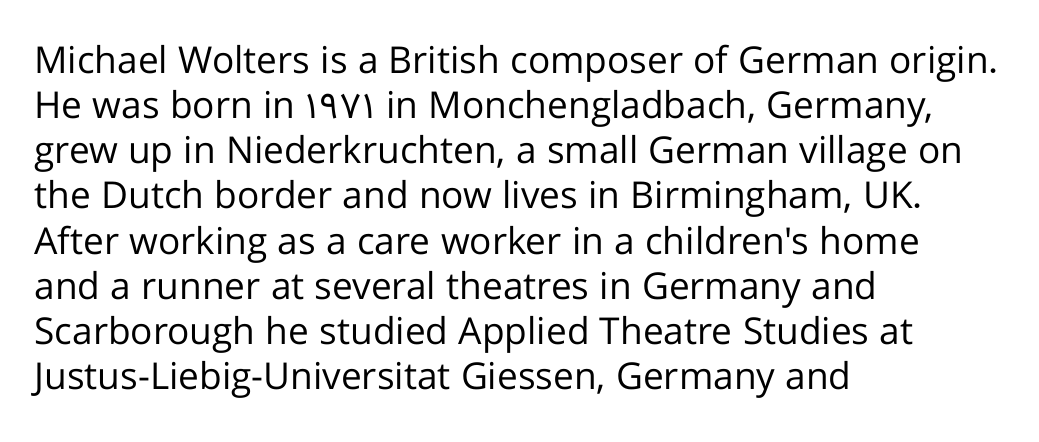
The image shows 37 px regular-weight sans-serif type, upright; set left-aligned, line spacing 1.22x, normal letter spacing, not underlined; low stroke contrast and a medium x-height.
